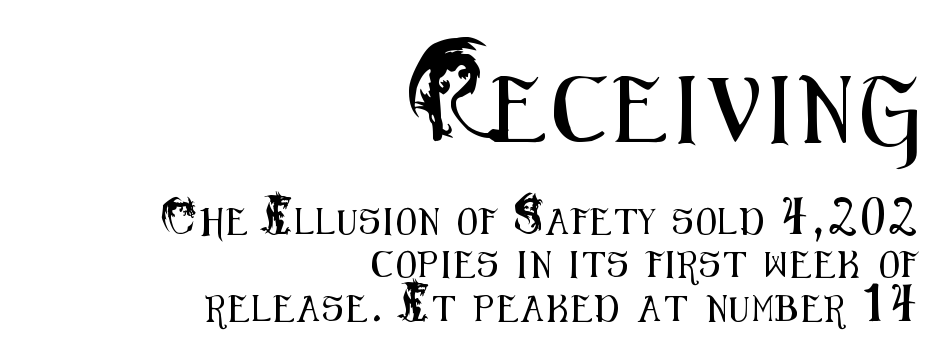
Q: Is the text italic (slanted)? A: No, it is upright.
Q: Is the typeface a serif or a sans-serif typeface? A: Sans-serif.
Q: Is the text underlined? A: No.
Q: How is the paragraph aligned? A: Right-aligned.
Q: Is the spacing between lines tight, normal or loose? A: Normal.
Q: Which block of text is set in a larger size, the first (top) or the second (bottom)? A: The first (top) one.
Q: Width (condensed, normal, or wide)? A: Condensed.
Q: Stroke contrast? A: Medium.
Q: x-height? A: Small.
Q: Monospaced? A: No.
